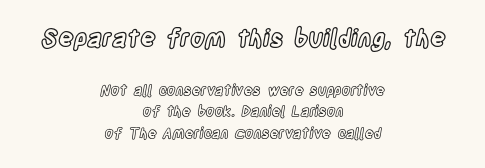
{"underline": "no", "align": "center", "line_spacing": "normal", "line_spacing_ratio": 1.56, "letter_spacing": "normal", "letter_spacing_em": 0.0, "larger_block": "first", "size_ratio": 1.71, "glyph_px": 24}
